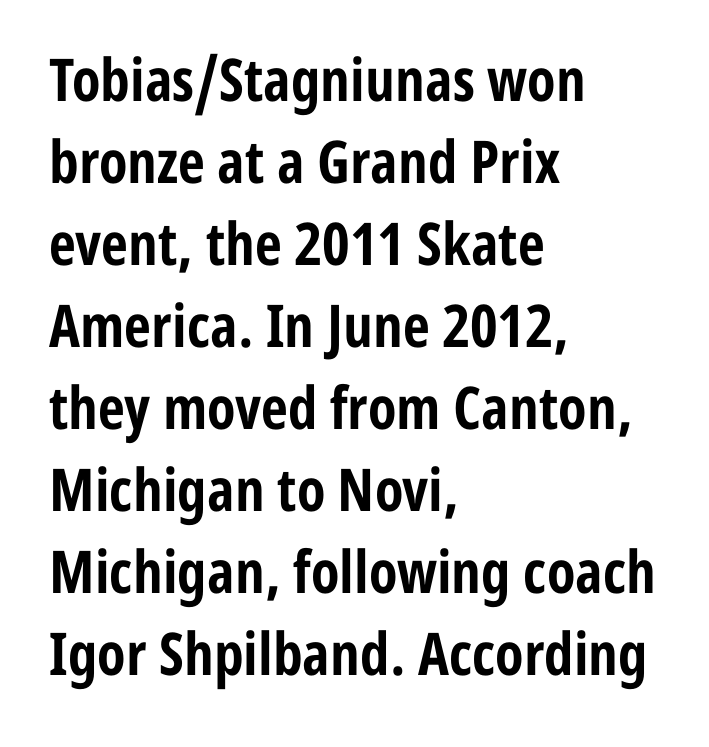
The image shows 59 px bold, condensed sans-serif type, upright; set left-aligned, normal line spacing (1.39x), normal letter spacing, not underlined; low stroke contrast and a medium x-height.
